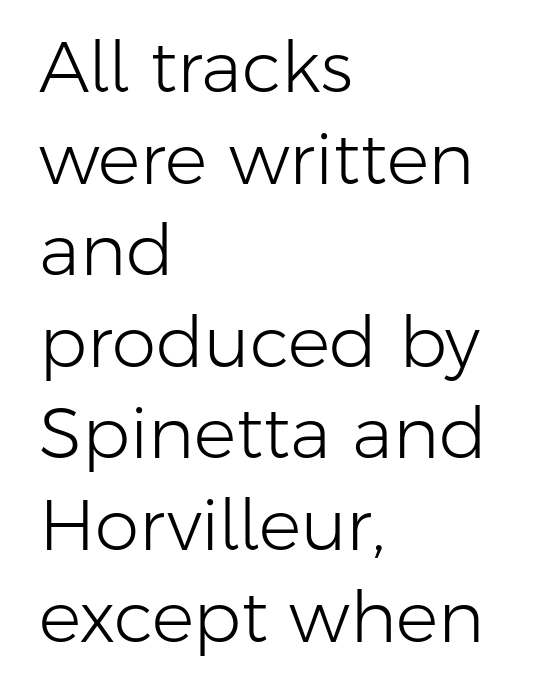
The image shows 71 px light sans-serif type, upright; set left-aligned, normal line spacing (1.29x), normal letter spacing, not underlined; low stroke contrast and a medium x-height.
